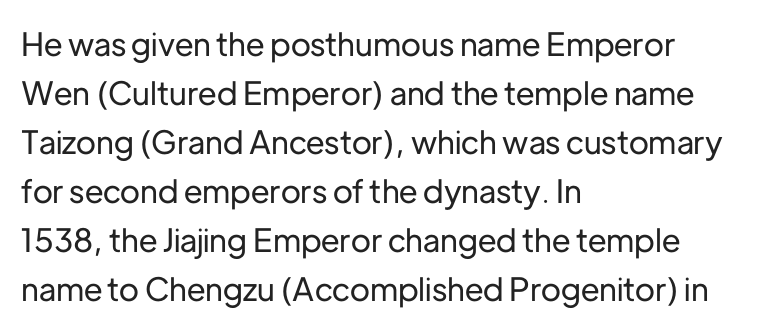
{"serif": "no", "italic": "no", "width": "normal", "stroke_contrast": "low", "x_height": "medium", "monospaced": "no", "underline": "no", "align": "left", "line_spacing": "normal", "line_spacing_ratio": 1.53, "letter_spacing": "normal", "letter_spacing_em": 0.0, "glyph_px": 32}
